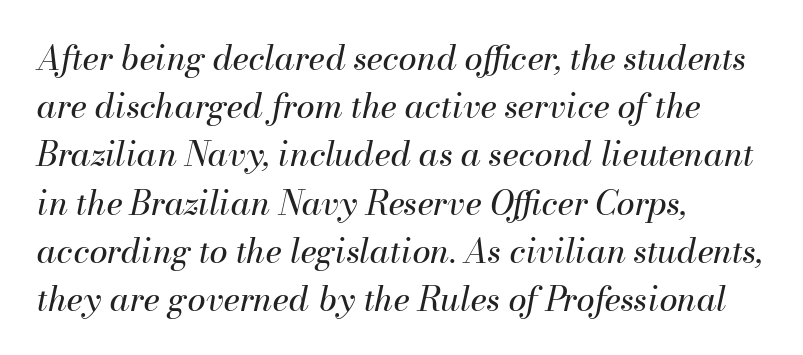
Q: Is the text bold? A: No.
Q: Is the text italic (slanted)? A: Yes, it leans right by about 13 degrees.
Q: Is the text underlined? A: No.
Q: How is the paragraph aligned? A: Left-aligned.
Q: Is the spacing between letters normal or unusually wide? A: Normal.
Q: Is the spacing between lines tight, normal or loose? A: Normal.
Q: Width (condensed, normal, or wide)? A: Normal.
Q: Stroke contrast? A: Medium.
Q: x-height? A: Small.
Q: Monospaced? A: No.
